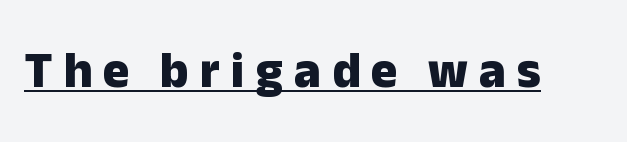
Q: Is the text bold? A: Yes.
Q: Is the text italic (slanted)? A: No, it is upright.
Q: Is the typeface a serif or a sans-serif typeface? A: Sans-serif.
Q: Is the text underlined? A: Yes.
Q: Is the spacing between letters normal or unusually wide? A: Unusually wide.
Q: Width (condensed, normal, or wide)? A: Normal.
Q: Stroke contrast? A: Low.
Q: x-height? A: Medium.
Q: Monospaced? A: No.
